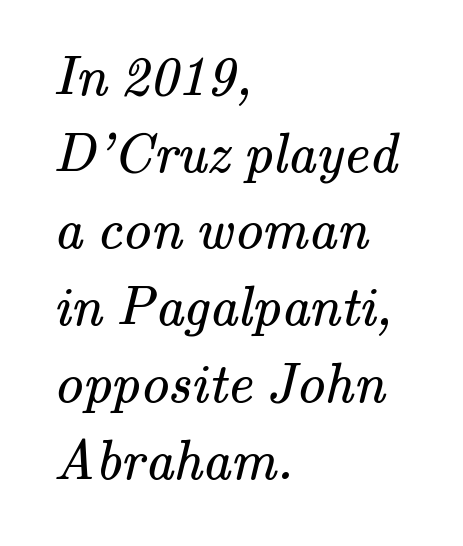
The baseline area is clear. Visually the block forms a straight wall on the left and a jagged coastline on the right. Compared with typical body copy, the letter spacing here is the same. In terms of letterform style, serifs are clearly present. One glance says typical: line gaps are just what's usual.
